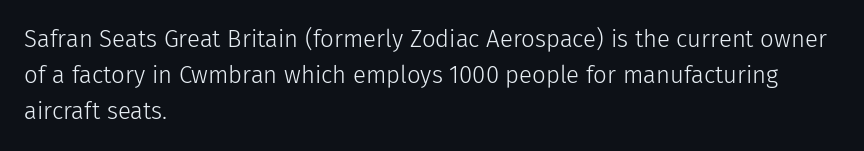
Default kerning and tracking; the words read as compact shapes. Tall strokes in this sample are plumb rather than angled. This rendering uses left alignment, leaving the right contour irregular. Students, observe: this is what conventionally led text looks like. Each stroke keeps to a modest, everyday thickness or less. Honestly, there is no underline to notice here at all.
